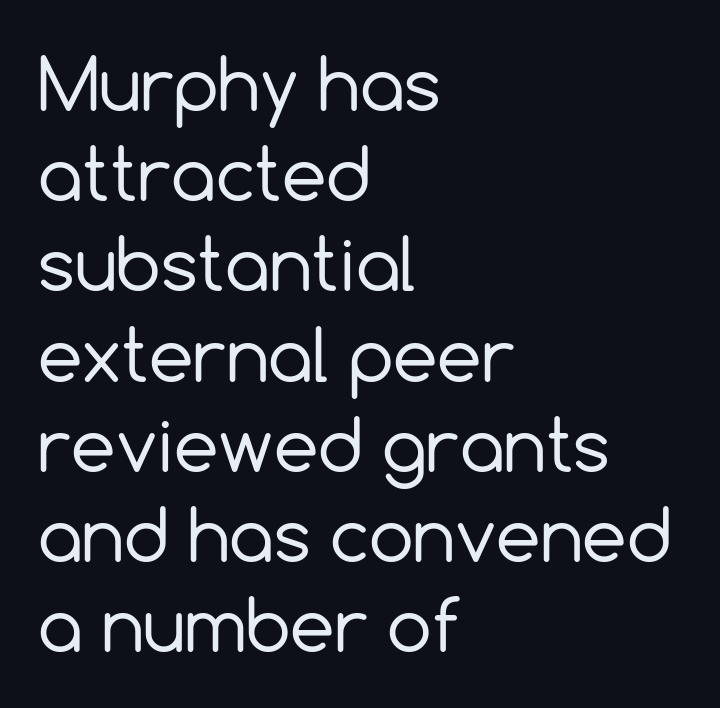
The image shows 71 px regular-weight sans-serif type, upright; set left-aligned, normal line spacing (1.27x), normal letter spacing, not underlined; a medium x-height.
